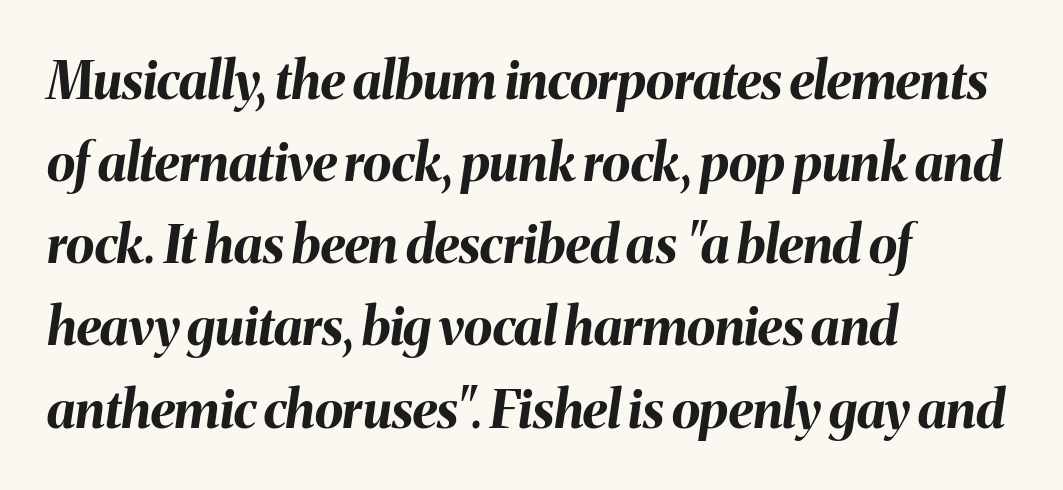
Q: Is the text bold? A: Yes.
Q: Is the text italic (slanted)? A: Yes, it leans right by about 8 degrees.
Q: Is the text underlined? A: No.
Q: How is the paragraph aligned? A: Left-aligned.
Q: Is the spacing between letters normal or unusually wide? A: Normal.
Q: Is the spacing between lines tight, normal or loose? A: Normal.
Q: Width (condensed, normal, or wide)? A: Normal.
Q: Stroke contrast? A: Medium.
Q: x-height? A: Medium.
Q: Monospaced? A: No.
